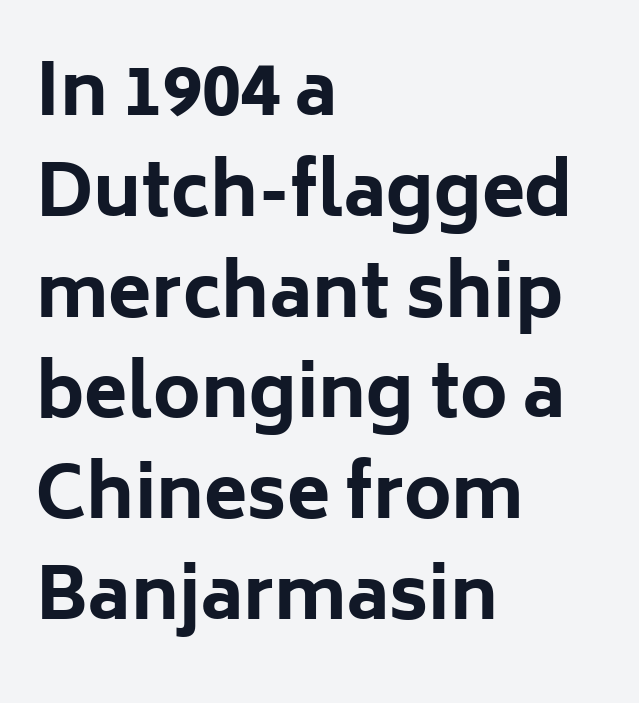
{"serif": "no", "italic": "no", "bold": "yes", "weight": "bold", "width": "normal", "stroke_contrast": "low", "x_height": "medium", "monospaced": "no", "underline": "no", "align": "left", "line_spacing": "normal", "line_spacing_ratio": 1.42, "letter_spacing": "normal", "letter_spacing_em": 0.0, "glyph_px": 71}
